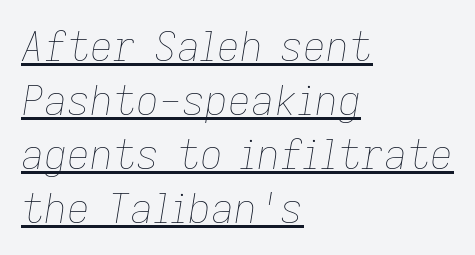
{"italic": "yes", "lean": "right", "slant_degrees": 9, "bold": "no", "weight": "thin", "width": "normal", "stroke_contrast": "low", "x_height": "medium", "monospaced": "no", "underline": "yes", "align": "left", "line_spacing": "normal", "line_spacing_ratio": 1.35, "letter_spacing": "normal", "letter_spacing_em": 0.0, "glyph_px": 40}
